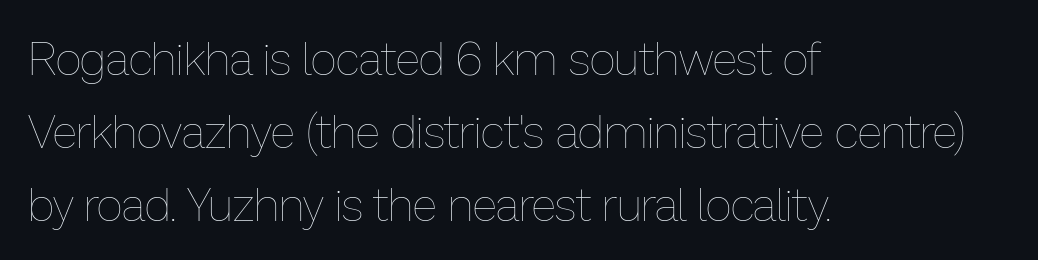
Check the space under the baseline: it is left empty. The axis of the letterforms is exactly vertical. The type is set solid horizontally, with unmodified tracking. If you drew a ruler down the left edge, every line would touch it. Think of a printed novel: that variable character pitch is what you see here. Leading: standard.
